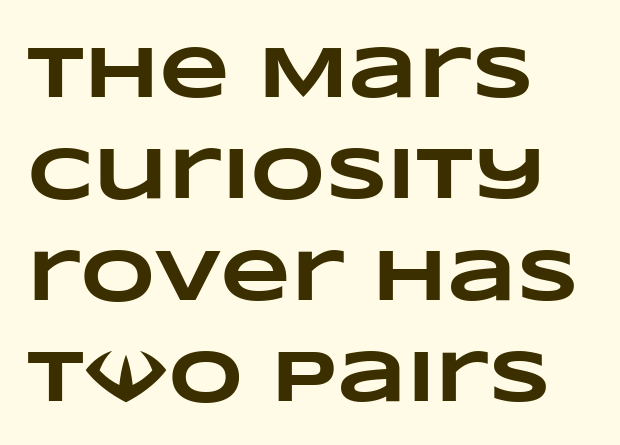
{"bold": "yes", "weight": "heavy", "width": "wide", "stroke_contrast": "low", "x_height": "large", "monospaced": "no", "underline": "no", "align": "left", "line_spacing": "normal", "line_spacing_ratio": 1.39, "letter_spacing": "normal", "letter_spacing_em": 0.0, "glyph_px": 73}
